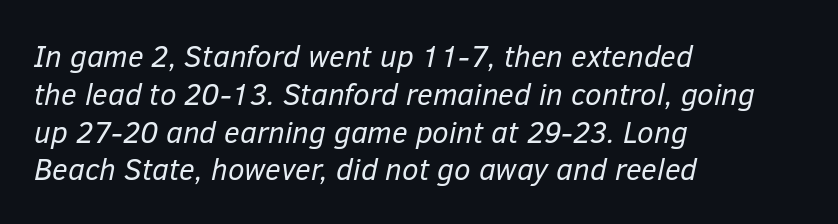
The strokes are not fattened; the text isn't bold. The text carries the slant typical of an italic or oblique font. Here the designer chose a conventional face with non-uniform glyph widths. Leftover space on each line is placed entirely after the last word.
